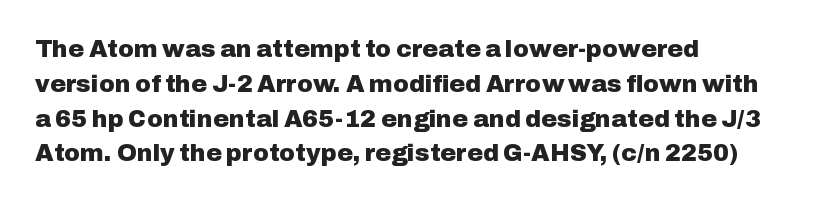
Q: Is the text bold? A: Yes.
Q: Is the text italic (slanted)? A: No, it is upright.
Q: Is the text underlined? A: No.
Q: How is the paragraph aligned? A: Left-aligned.
Q: Is the spacing between letters normal or unusually wide? A: Normal.
Q: Is the spacing between lines tight, normal or loose? A: Normal.
